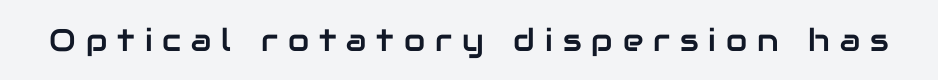
Q: Is the text italic (slanted)? A: No, it is upright.
Q: Is the typeface a serif or a sans-serif typeface? A: Sans-serif.
Q: Is the text underlined? A: No.
Q: Is the spacing between letters normal or unusually wide? A: Unusually wide.
Q: Width (condensed, normal, or wide)? A: Normal.
Q: Stroke contrast? A: Low.
Q: x-height? A: Medium.
Q: Monospaced? A: No.
